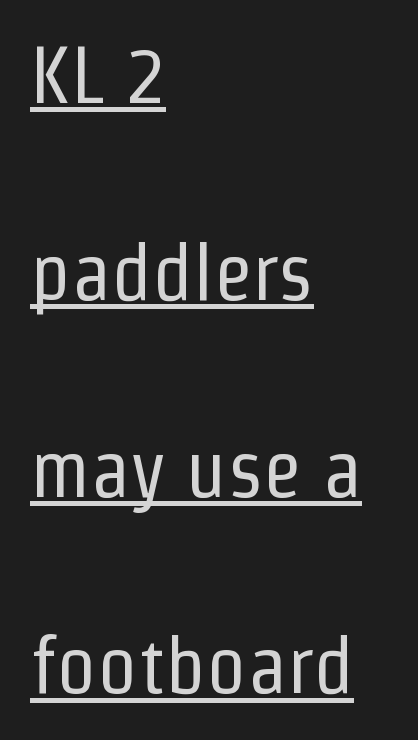
{"serif": "no", "italic": "no", "bold": "no", "weight": "regular", "width": "condensed", "stroke_contrast": "low", "x_height": "medium", "monospaced": "no", "underline": "yes", "align": "left", "line_spacing": "loose", "line_spacing_ratio": 2.46, "letter_spacing": "normal", "letter_spacing_em": 0.0, "glyph_px": 80}
